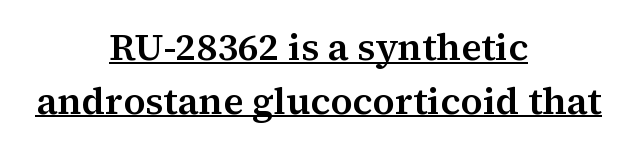
The image shows 38 px serif type, upright; set centered, normal line spacing (1.41x), normal letter spacing, underlined; medium stroke contrast and a medium x-height.
